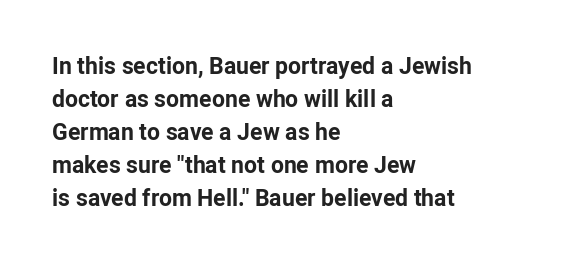
The gaps between neighbouring characters are ordinary and unremarkable. A dark, heavy texture on the line: the type is bold. Leftover space on each line is placed entirely after the last word. Reading down the column, the eye jumps a familiar distance to each next line. This is the regular roman posture of the typeface.
